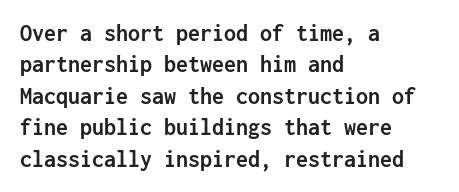
Caption: standard tracking, unaltered. In CSS terms this would be text-align: left. Unlike italic type, these characters show no tilt at all. A dark, heavy texture on the line: the type is bold.
